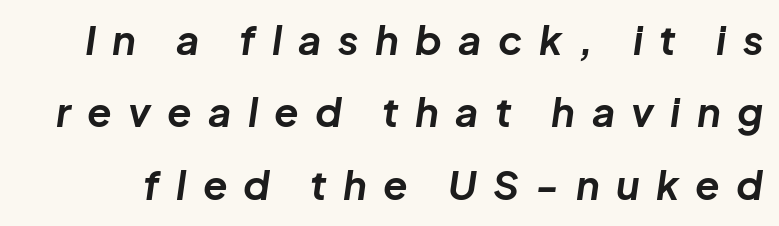
Q: Is the text bold? A: Yes.
Q: Is the text italic (slanted)? A: Yes, it leans right by about 8 degrees.
Q: Is the text underlined? A: No.
Q: Is the spacing between letters normal or unusually wide? A: Unusually wide.
Q: Width (condensed, normal, or wide)? A: Normal.
Q: Stroke contrast? A: Low.
Q: x-height? A: Medium.
Q: Monospaced? A: No.
